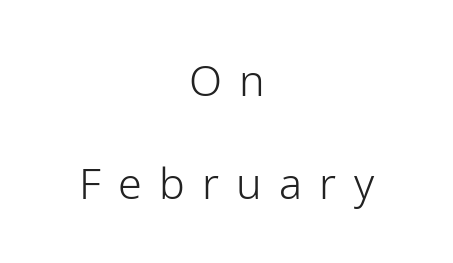
The image shows 43 px light sans-serif type, upright; set centered, loose line spacing (2.4x), unusually wide letter spacing (+0.4 em), not underlined; low stroke contrast and a medium x-height.
